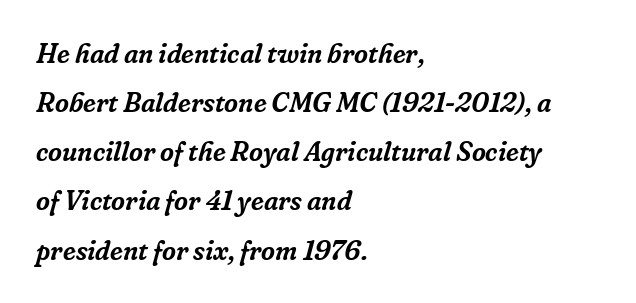
Q: Is the text italic (slanted)? A: Yes, it leans right by about 16 degrees.
Q: Is the text underlined? A: No.
Q: How is the paragraph aligned? A: Left-aligned.
Q: Is the spacing between letters normal or unusually wide? A: Normal.
